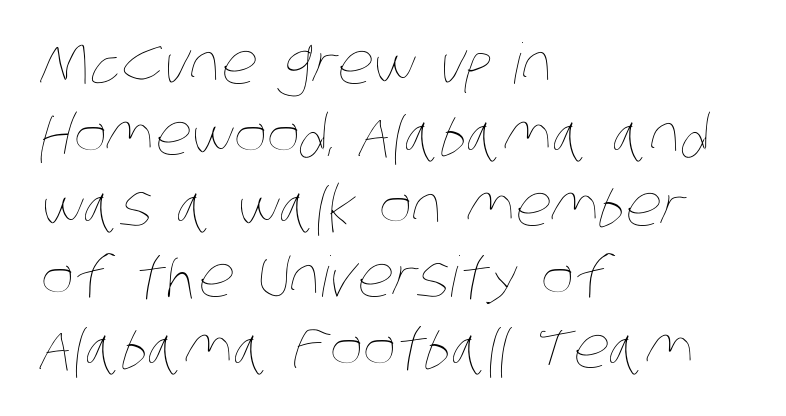
Q: Is the text bold? A: No.
Q: Is the text underlined? A: No.
Q: How is the paragraph aligned? A: Left-aligned.
Q: Is the spacing between letters normal or unusually wide? A: Normal.
Q: Is the spacing between lines tight, normal or loose? A: Normal.
Q: Width (condensed, normal, or wide)? A: Condensed.
Q: Stroke contrast? A: Low.
Q: x-height? A: Large.
Q: Monospaced? A: No.
